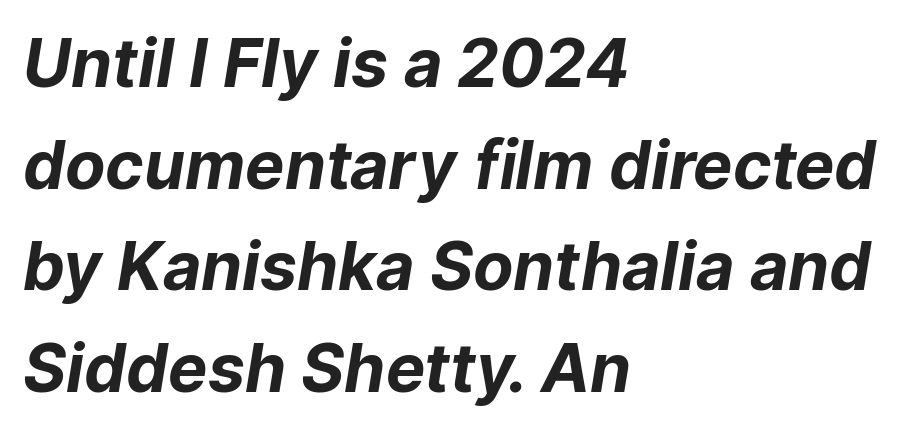
The image shows 66 px bold sans-serif type; set left-aligned, normal line spacing (1.54x), normal letter spacing, not underlined; low stroke contrast and a medium x-height.
